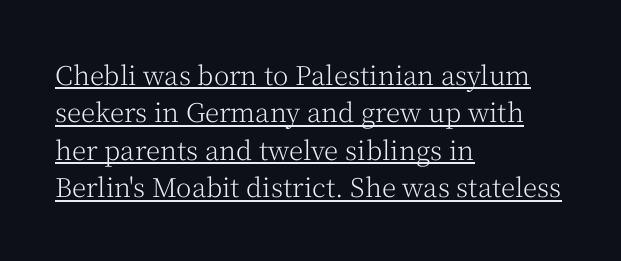
Q: Is the text bold? A: No.
Q: Is the text italic (slanted)? A: No, it is upright.
Q: Is the text underlined? A: Yes.
Q: How is the paragraph aligned? A: Left-aligned.
Q: Is the spacing between letters normal or unusually wide? A: Normal.
Q: Is the spacing between lines tight, normal or loose? A: Normal.
